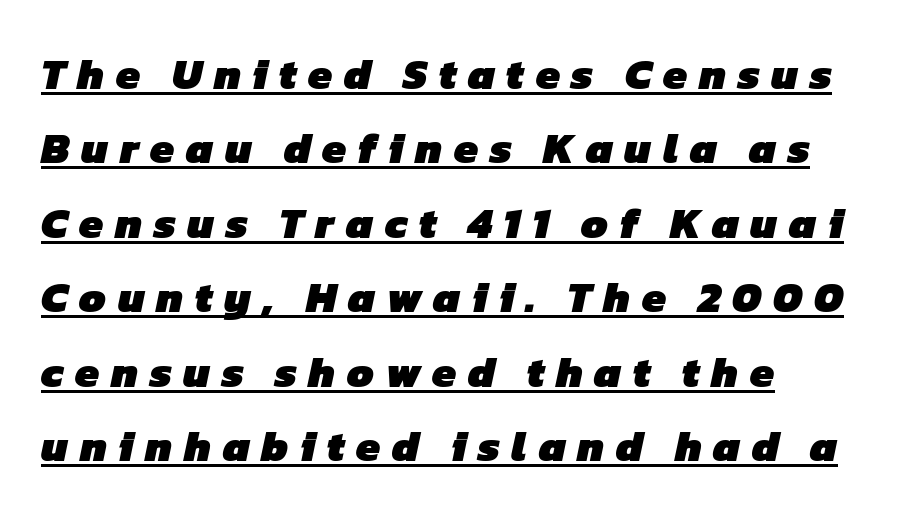
Stroke terminals: plain, sans-serif. Somebody hit Ctrl+U on this one — the words are underlined. Its strokes are broad and dark, the hallmark of bold type. Honestly, the letter spacing is so wide it's the main thing you notice. Is this a fixed-width face? No — the glyphs have proportional, varying widths. The rag falls on the right side of this text block.
